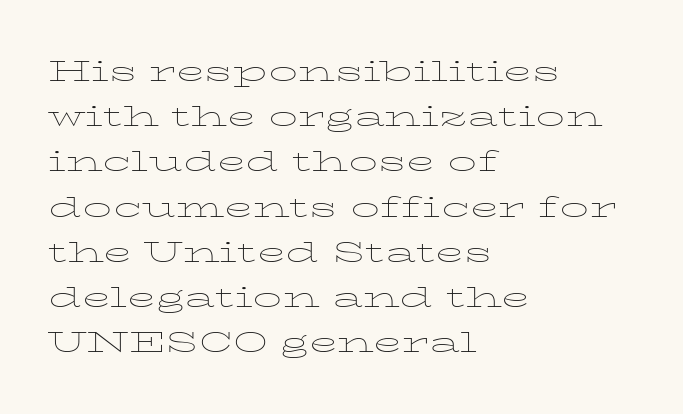
The image shows 29 px thin, wide serif type, upright; set left-aligned, normal line spacing (1.56x), normal letter spacing, not underlined; low stroke contrast and a medium x-height.
